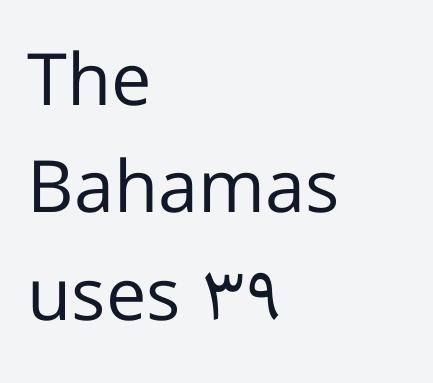
The image shows 72 px regular-weight sans-serif type, upright; set left-aligned, normal line spacing (1.49x), normal letter spacing, not underlined; low stroke contrast and a medium x-height.
